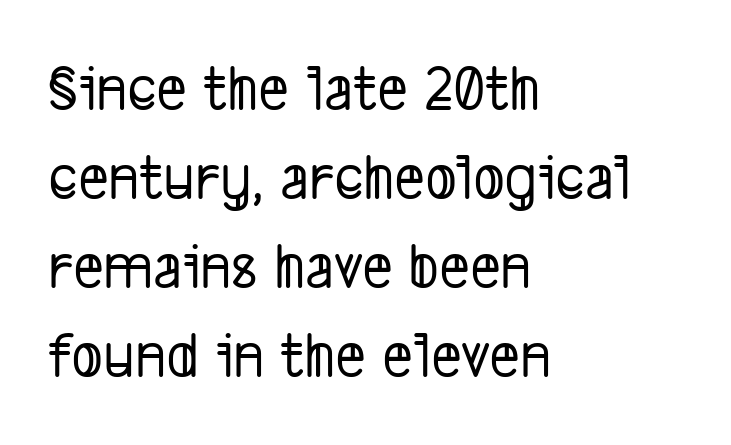
The image shows 66 px condensed sans-serif type; set left-aligned, normal line spacing (1.35x), normal letter spacing, not underlined; low stroke contrast and a medium x-height.
